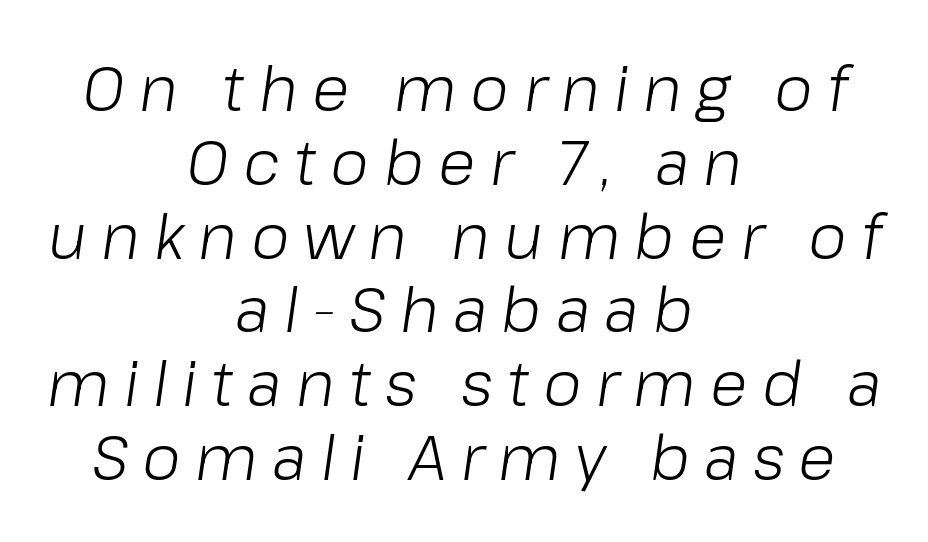
The image shows 62 px light type, italic (leaning right); set centered, line spacing 1.19x, unusually wide letter spacing (+0.23 em), not underlined; low stroke contrast and a medium x-height.
